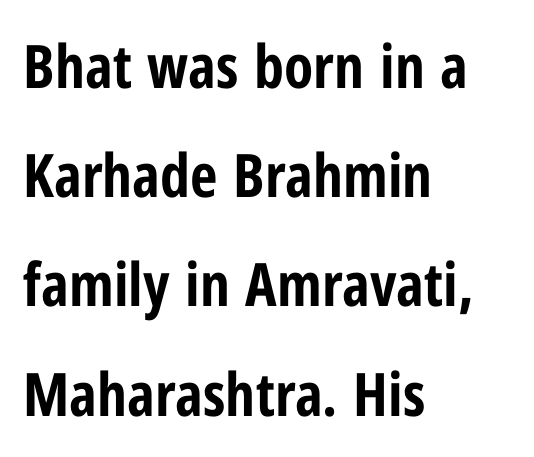
Are there feet on the stems? There aren't — it's a sans. This rendering leaves character spacing at its baseline value. The face used here is proportionally spaced, like ordinary book or web type. Every letter is thick-stroked: bold, no question. Alignment: flush left. Lines of text with bare space underneath.
